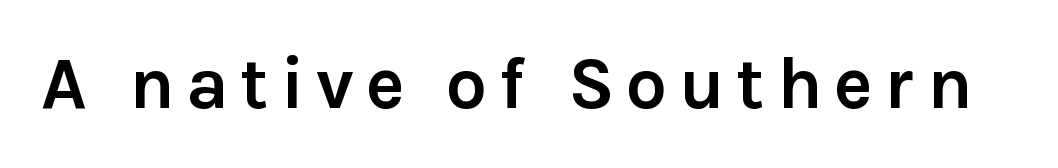
{"serif": "no", "italic": "no", "bold": "yes", "weight": "semibold", "width": "normal", "stroke_contrast": "low", "x_height": "medium", "monospaced": "no", "underline": "no", "glyph_px": 73}
